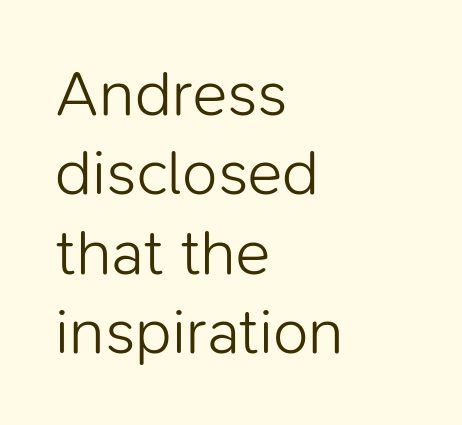
Q: Is the text bold? A: No.
Q: Is the text italic (slanted)? A: No, it is upright.
Q: Is the typeface a serif or a sans-serif typeface? A: Sans-serif.
Q: Is the text underlined? A: No.
Q: How is the paragraph aligned? A: Left-aligned.
Q: Is the spacing between letters normal or unusually wide? A: Normal.
Q: Width (condensed, normal, or wide)? A: Normal.
Q: Stroke contrast? A: Low.
Q: x-height? A: Medium.
Q: Monospaced? A: No.
